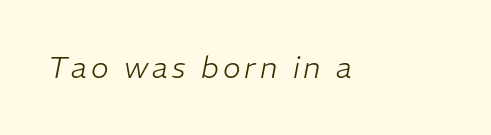
The face used here has a pronounced slope to its letters. A bare baseline throughout the passage. Weight class: somewhere from thin through regular. This sample has the flowing, uneven cadence of proportional lettering.
